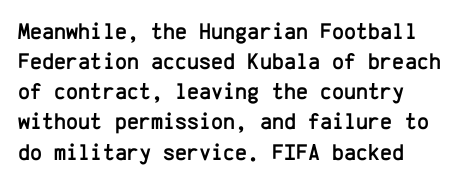
The ragged edge is on the right, which tells us the setting is flush left. What's the leading like? Ordinary, nothing unusual. Posture: straight, roman, zero tilt. The face used here is rendered with its standard letterfit. Letters rest on an invisible, unmarked baseline.
